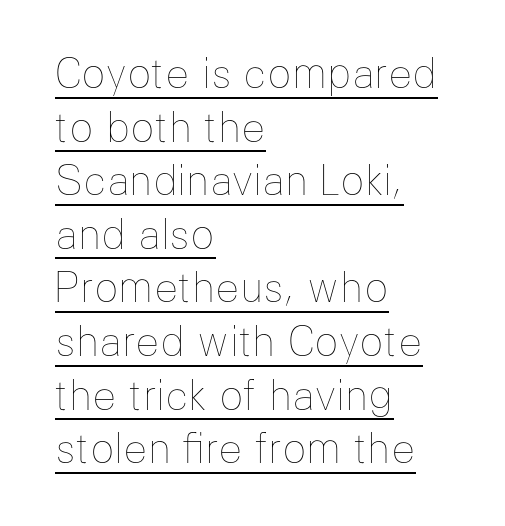
{"italic": "no", "bold": "no", "weight": "thin", "width": "normal", "stroke_contrast": "low", "x_height": "medium", "monospaced": "no", "underline": "yes", "align": "left", "line_spacing": "normal", "line_spacing_ratio": 1.34, "letter_spacing": "normal", "letter_spacing_em": 0.0, "glyph_px": 40}
